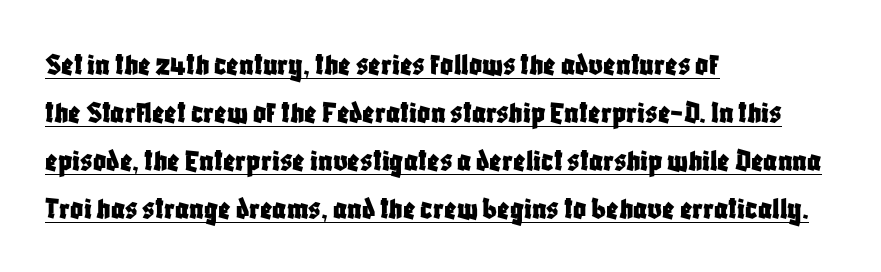
Each letter keeps its own natural width here, so spacing adapts to shape. Unlike italic type, these characters show no tilt at all. Caption: multi-line text, flush left, ragged right. Font category for this specimen: sans-serif. This sample keeps an unexceptional amount of space between lines.
